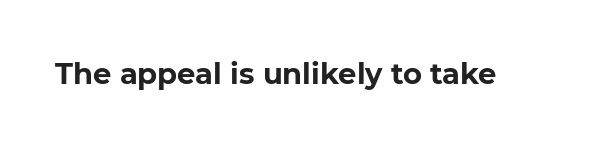
Every stem runs plumb, perpendicular to the baseline. The letters carry no serifs — their stems end cleanly without finishing strokes. The rendering uses natural spacing where letterforms have individual widths. Typographic density is high because the face is bold. Characters follow at the spacing the type designer built in. Any mark beneath the type? The region is blank.
